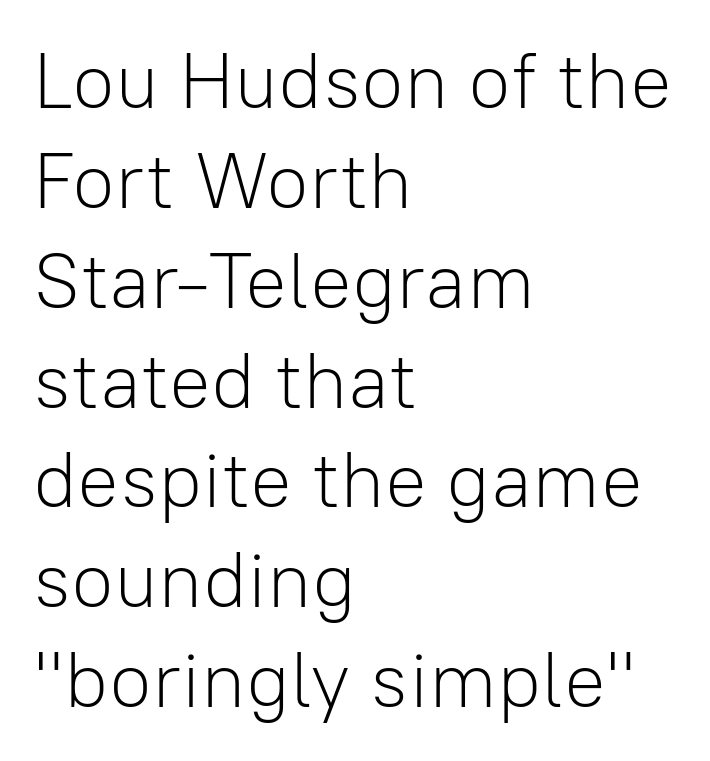
The image shows 78 px light sans-serif type, upright; set left-aligned, normal line spacing (1.28x), normal letter spacing, not underlined; low stroke contrast and a medium x-height.
